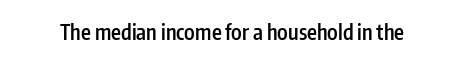
The image shows 21 px text type, upright; set normal letter spacing, not underlined.
